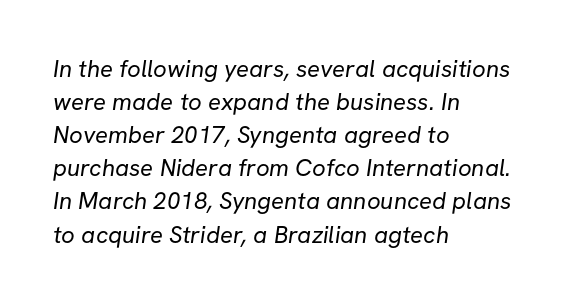
Q: Is the text bold? A: No.
Q: Is the text underlined? A: No.
Q: How is the paragraph aligned? A: Left-aligned.
Q: Is the spacing between letters normal or unusually wide? A: Normal.
Q: Is the spacing between lines tight, normal or loose? A: Normal.
